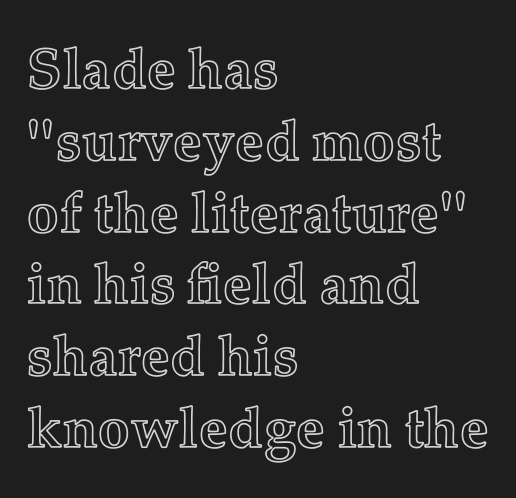
Reading down the block, your eye returns to a fixed left position each line. Each new line begins a customary step beneath the previous one. The face used here is proportionally spaced, like ordinary book or web type. Designer's note — italics off, roman on. Just letters on the line, the space beneath them empty.
